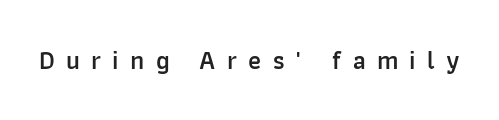
Short note: letters widely spaced. Just letters on the line, the space beneath them empty. Is there any slant? The stems are plumb. Slightly chunky letters — semibold, I'd say, not full bold.
